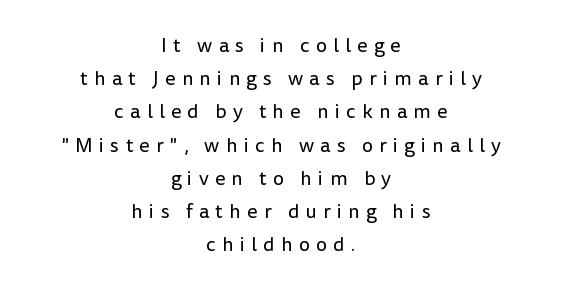
Underline: absent. In terms of leading, this rendering sits right in the middle. One-word summary of the alignment: center. Short note: letters widely spaced.
